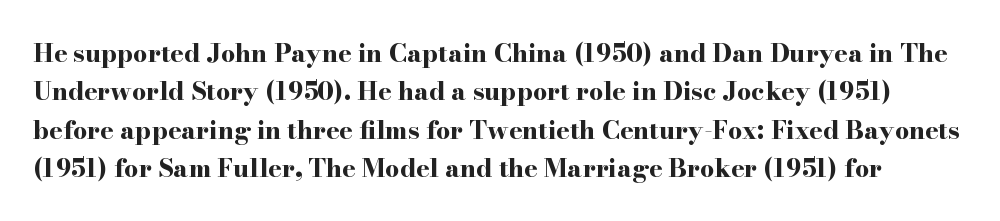
Q: Is the text bold? A: Yes.
Q: Is the text italic (slanted)? A: No, it is upright.
Q: Is the text underlined? A: No.
Q: Is the spacing between letters normal or unusually wide? A: Normal.
Q: Is the spacing between lines tight, normal or loose? A: Normal.
